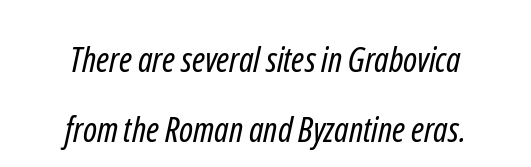
{"serif": "no", "bold": "no", "weight": "regular", "width": "condensed", "stroke_contrast": "low", "x_height": "medium", "monospaced": "no", "underline": "no", "line_spacing": "loose", "line_spacing_ratio": 2.01, "letter_spacing": "normal", "letter_spacing_em": 0.0, "glyph_px": 35}
